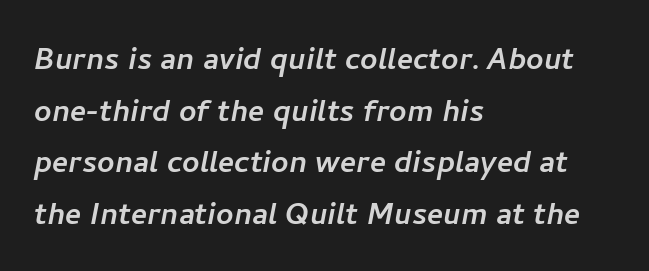
Q: Is the typeface a serif or a sans-serif typeface? A: Sans-serif.
Q: Is the text underlined? A: No.
Q: How is the paragraph aligned? A: Left-aligned.
Q: Is the spacing between letters normal or unusually wide? A: Normal.
Q: Is the spacing between lines tight, normal or loose? A: Normal.
Q: Width (condensed, normal, or wide)? A: Normal.
Q: Stroke contrast? A: Low.
Q: x-height? A: Medium.
Q: Monospaced? A: No.
